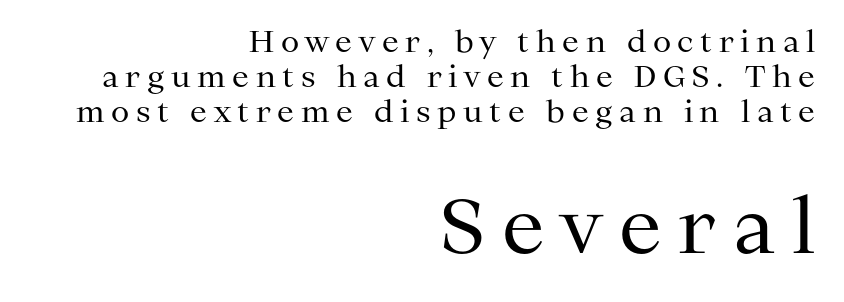
Q: Is the text bold? A: No.
Q: Is the text italic (slanted)? A: No, it is upright.
Q: Is the typeface a serif or a sans-serif typeface? A: Serif.
Q: Is the text underlined? A: No.
Q: How is the paragraph aligned? A: Right-aligned.
Q: Is the spacing between letters normal or unusually wide? A: Unusually wide.
Q: Which block of text is set in a larger size, the first (top) or the second (bottom)? A: The second (bottom) one.
Q: Width (condensed, normal, or wide)? A: Normal.
Q: Stroke contrast? A: Medium.
Q: x-height? A: Medium.
Q: Monospaced? A: No.
